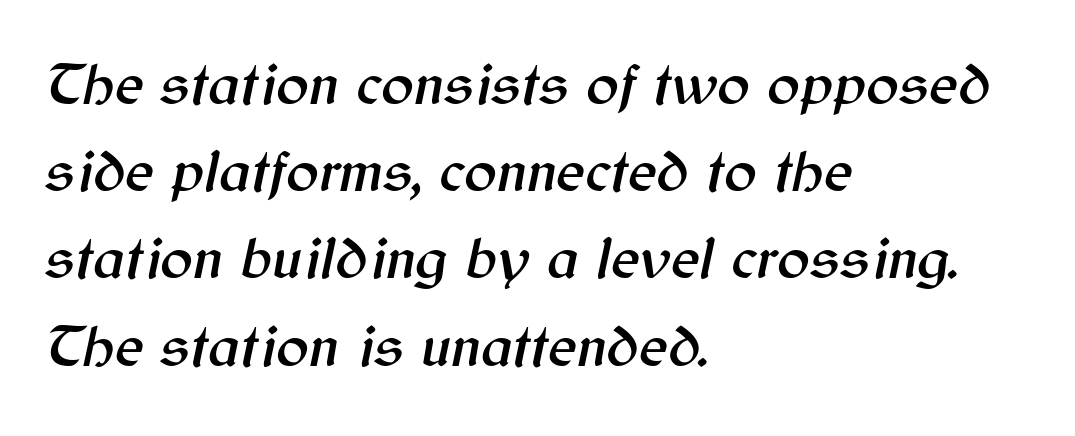
{"italic": "yes", "lean": "right", "slant_degrees": 12, "width": "normal", "stroke_contrast": "medium", "x_height": "medium", "monospaced": "no", "underline": "no", "align": "left", "line_spacing": "normal", "line_spacing_ratio": 1.43, "letter_spacing": "normal", "letter_spacing_em": 0.0, "glyph_px": 61}
